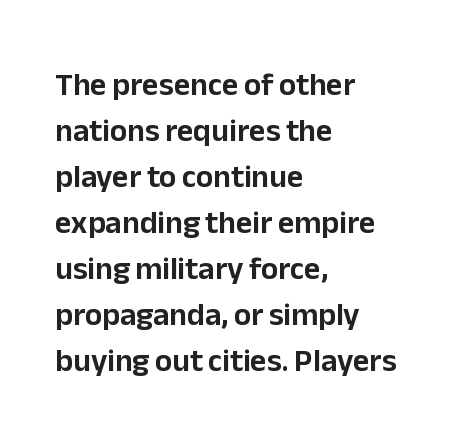
If you measured baseline to baseline, you'd find a middling distance. Characters remain perfectly vertical along every line. The text was rendered using a sans face with plain stroke endings. Is this a fixed-width face? No — the glyphs have proportional, varying widths. The specimen omits any rule beneath the text block's lines.
